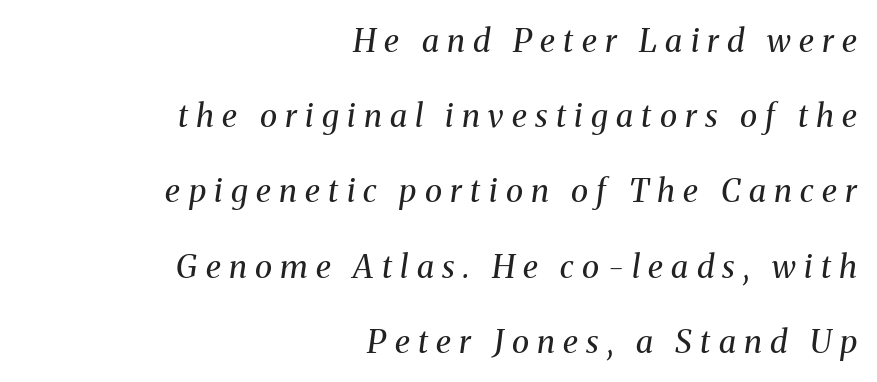
{"serif": "yes", "italic": "yes", "lean": "right", "slant_degrees": 8, "bold": "no", "weight": "regular", "width": "normal", "stroke_contrast": "medium", "x_height": "medium", "monospaced": "no", "underline": "no", "align": "right", "line_spacing": "loose", "line_spacing_ratio": 2.35, "letter_spacing": "wide", "letter_spacing_em": 0.26, "glyph_px": 32}
